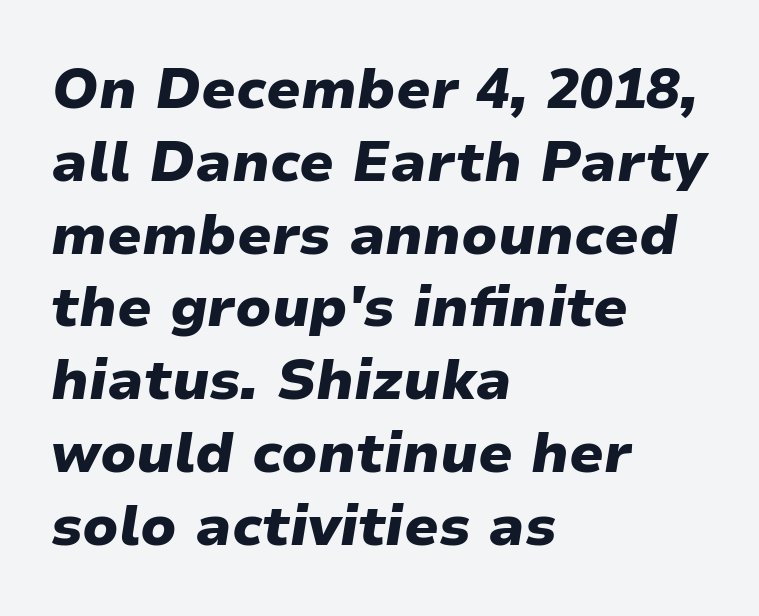
{"italic": "yes", "lean": "right", "slant_degrees": 9, "bold": "yes", "weight": "heavy", "width": "normal", "stroke_contrast": "low", "x_height": "medium", "monospaced": "no", "underline": "no", "align": "left", "line_spacing": "normal", "line_spacing_ratio": 1.3, "letter_spacing": "normal", "letter_spacing_em": 0.0, "glyph_px": 56}
